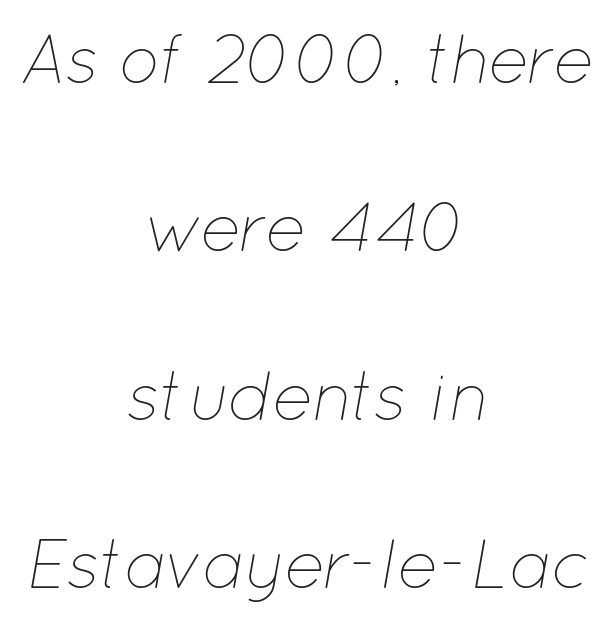
{"italic": "yes", "lean": "right", "slant_degrees": 12, "bold": "no", "weight": "thin", "width": "normal", "stroke_contrast": "low", "x_height": "medium", "monospaced": "no", "underline": "no", "align": "center", "line_spacing": "loose", "line_spacing_ratio": 2.44, "letter_spacing": "normal", "letter_spacing_em": 0.0, "glyph_px": 69}
